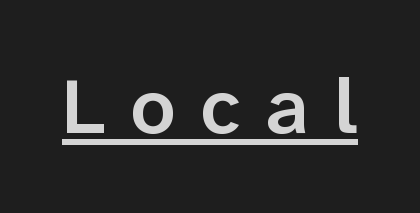
Typographic density is moderately raised because the face is semibold. Observe the wide spacing: letters keep a clear distance from each other. The passage shown is typed in a proportional face where columns would drift. The letters stand straight up with perfectly vertical stems. Decoration check: the copy is underlined. The passage shown is typeset with a sans-serif family.
